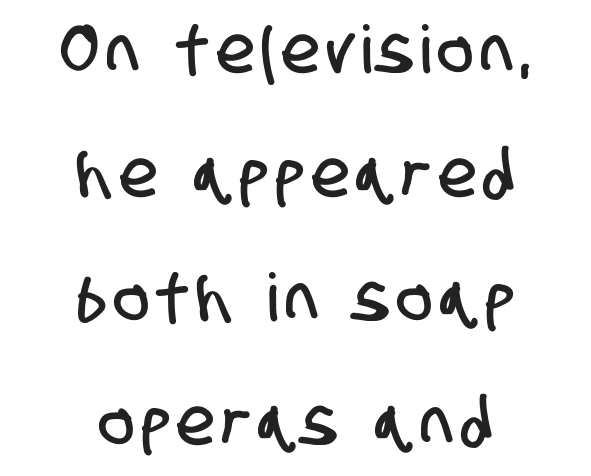
{"serif": "no", "width": "condensed", "stroke_contrast": "low", "x_height": "large", "monospaced": "no", "underline": "no", "align": "center", "line_spacing_ratio": 1.88, "glyph_px": 66}
